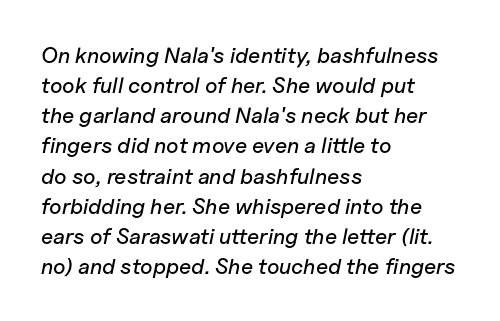
The image shows 22 px text type, italic (leaning right); set left-aligned, normal line spacing (1.37x), normal letter spacing, not underlined.
